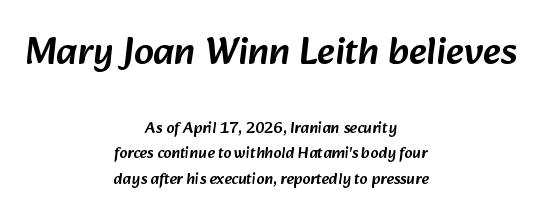
Q: Is the typeface a serif or a sans-serif typeface? A: Sans-serif.
Q: Is the text underlined? A: No.
Q: How is the paragraph aligned? A: Centered.
Q: Is the spacing between letters normal or unusually wide? A: Normal.
Q: Is the spacing between lines tight, normal or loose? A: Normal.
Q: Which block of text is set in a larger size, the first (top) or the second (bottom)? A: The first (top) one.
Q: Width (condensed, normal, or wide)? A: Normal.
Q: Stroke contrast? A: Low.
Q: x-height? A: Medium.
Q: Monospaced? A: No.
